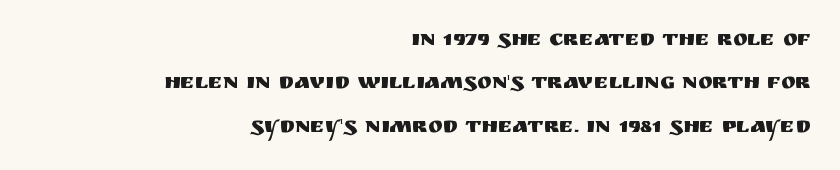
Q: Is the text italic (slanted)? A: No, it is upright.
Q: Is the text underlined? A: No.
Q: How is the paragraph aligned? A: Right-aligned.
Q: Is the spacing between letters normal or unusually wide? A: Normal.
Q: Is the spacing between lines tight, normal or loose? A: Loose.
